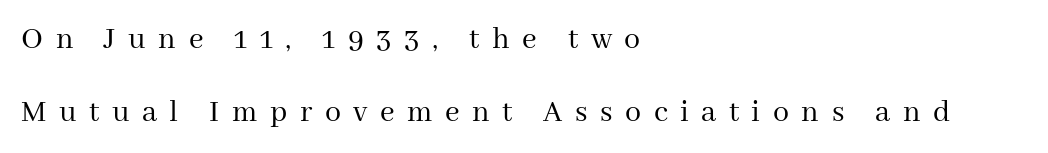
{"serif": "yes", "italic": "no", "bold": "no", "weight": "regular", "width": "normal", "stroke_contrast": "medium", "x_height": "medium", "monospaced": "no", "underline": "no", "align": "left", "line_spacing": "loose", "line_spacing_ratio": 2.28, "letter_spacing": "wide", "letter_spacing_em": 0.39, "glyph_px": 32}
